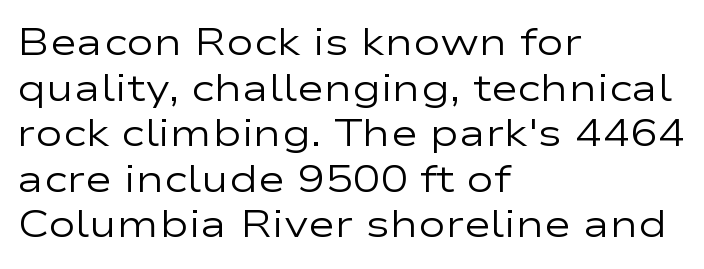
{"serif": "no", "italic": "no", "bold": "no", "weight": "regular", "width": "wide", "stroke_contrast": "low", "x_height": "medium", "monospaced": "no", "underline": "no", "align": "left", "line_spacing_ratio": 1.23, "letter_spacing": "normal", "letter_spacing_em": 0.0, "glyph_px": 37}
